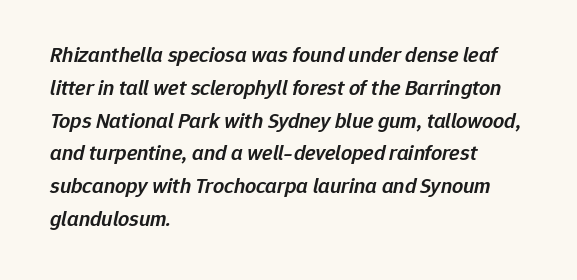
When letters slant like this, we call the style italic. Its strokes are somewhat broadened, the hallmark of semibold type. Summary of vertical rhythm: regular, with standard interline spacing. Words float on clear page, feet unadorned. The lines are quadded left.
